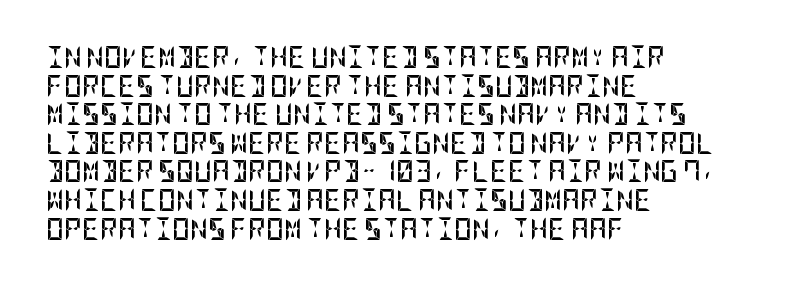
{"italic": "no", "bold": "yes", "underline": "no", "align": "left", "line_spacing": "normal", "line_spacing_ratio": 1.3, "letter_spacing": "normal", "letter_spacing_em": 0.0, "glyph_px": 22}
